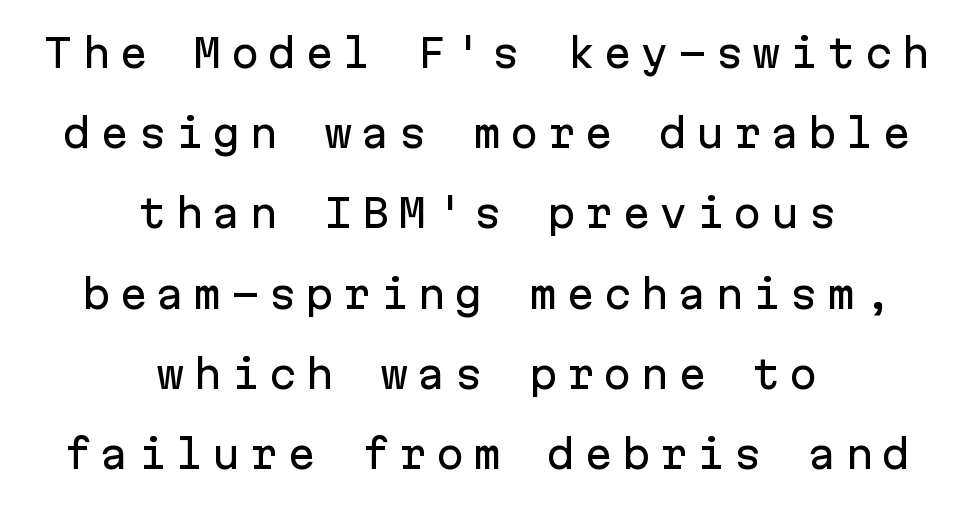
{"serif": "no", "italic": "no", "width": "normal", "stroke_contrast": "low", "x_height": "medium", "monospaced": "yes", "underline": "no", "align": "center", "line_spacing": "loose", "line_spacing_ratio": 2.11, "letter_spacing": "wide", "letter_spacing_em": 0.23, "glyph_px": 38}
